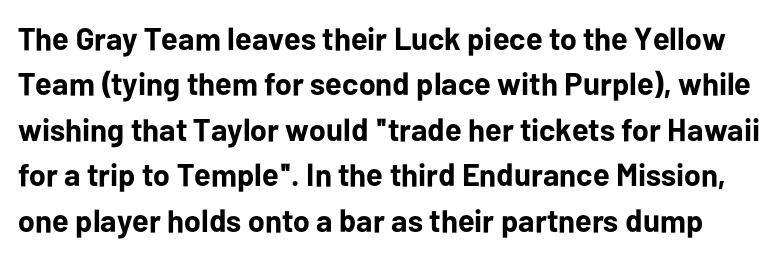
The letters carry no serifs — their stems end cleanly without finishing strokes. The foot of each line stays bare and open. Spacing verdict: proportional, widths tailored to each character. Each new line begins a customary step beneath the previous one. Every character sits straight up, as roman type does. Characters follow at the spacing the type designer built in.
